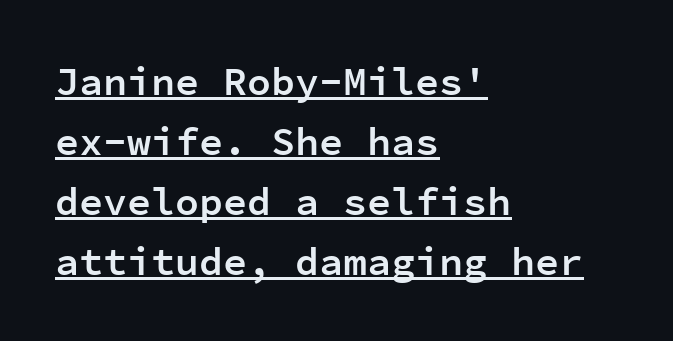
Q: Is the text bold? A: Semi-bold.
Q: Is the text italic (slanted)? A: No, it is upright.
Q: Is the typeface a serif or a sans-serif typeface? A: Sans-serif.
Q: Is the text underlined? A: Yes.
Q: How is the paragraph aligned? A: Left-aligned.
Q: Is the spacing between letters normal or unusually wide? A: Normal.
Q: Is the spacing between lines tight, normal or loose? A: Normal.
Q: Width (condensed, normal, or wide)? A: Normal.
Q: Stroke contrast? A: Low.
Q: x-height? A: Medium.
Q: Monospaced? A: Yes.
